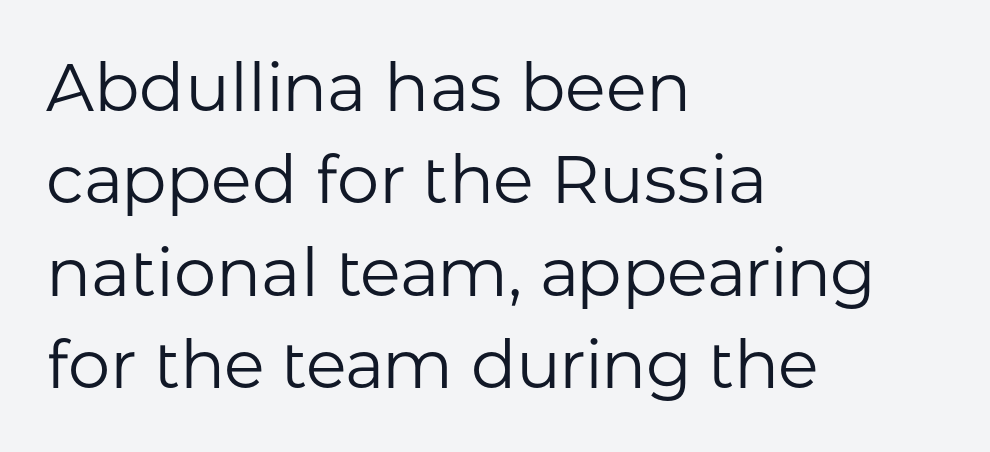
The image shows 67 px regular-weight sans-serif type, upright; set left-aligned, normal line spacing (1.38x), normal letter spacing, not underlined; low stroke contrast and a medium x-height.
